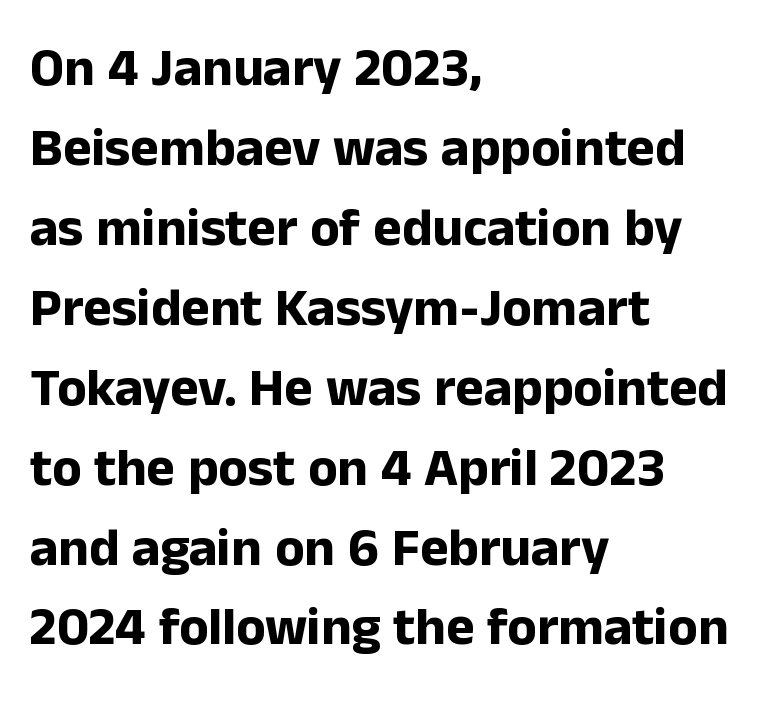
Q: Is the text bold? A: Yes.
Q: Is the text italic (slanted)? A: No, it is upright.
Q: Is the typeface a serif or a sans-serif typeface? A: Sans-serif.
Q: Is the text underlined? A: No.
Q: How is the paragraph aligned? A: Left-aligned.
Q: Is the spacing between letters normal or unusually wide? A: Normal.
Q: Is the spacing between lines tight, normal or loose? A: Normal.
Q: Width (condensed, normal, or wide)? A: Normal.
Q: Stroke contrast? A: Low.
Q: x-height? A: Medium.
Q: Monospaced? A: No.
